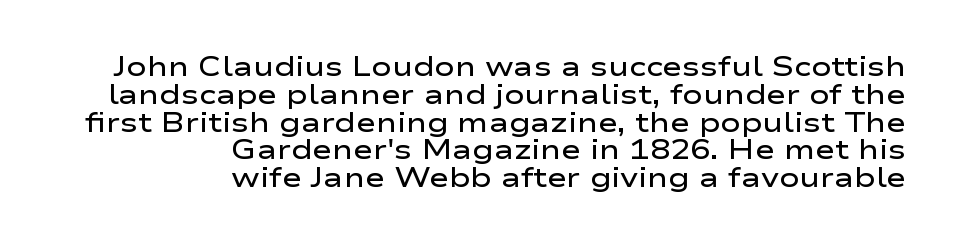
The image shows 27 px text type, upright; set right-aligned, tight line spacing (1.03x), normal letter spacing, not underlined.
